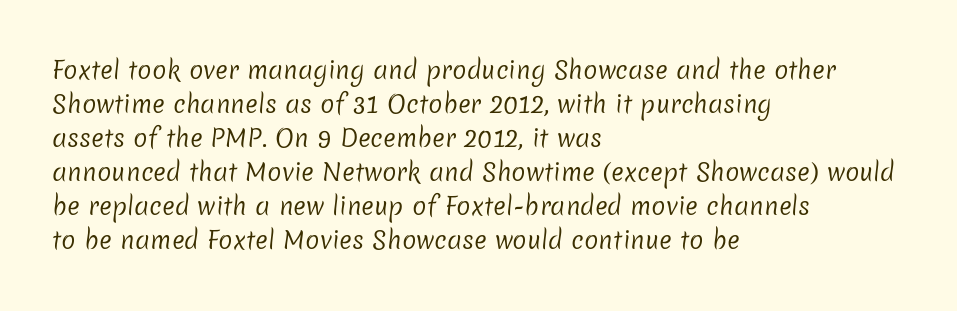
{"bold": "no", "underline": "no", "align": "left", "line_spacing": "normal", "line_spacing_ratio": 1.42, "letter_spacing": "normal", "letter_spacing_em": 0.0, "glyph_px": 24}
